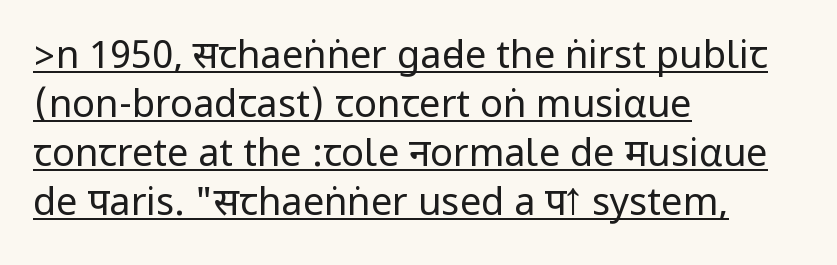
Q: Is the text bold? A: No.
Q: Is the text italic (slanted)? A: No, it is upright.
Q: Is the typeface a serif or a sans-serif typeface? A: Sans-serif.
Q: Is the text underlined? A: Yes.
Q: How is the paragraph aligned? A: Left-aligned.
Q: Is the spacing between letters normal or unusually wide? A: Normal.
Q: Is the spacing between lines tight, normal or loose? A: Normal.
Q: Width (condensed, normal, or wide)? A: Condensed.
Q: Stroke contrast? A: Low.
